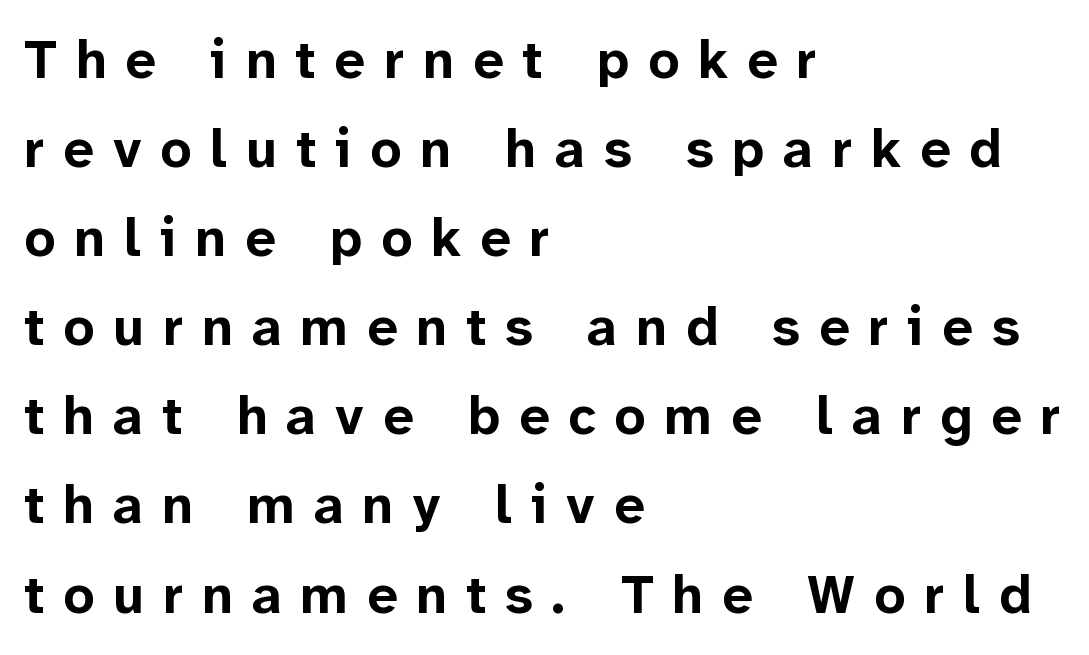
Q: Is the text bold? A: Yes.
Q: Is the text italic (slanted)? A: No, it is upright.
Q: Is the typeface a serif or a sans-serif typeface? A: Sans-serif.
Q: Is the text underlined? A: No.
Q: How is the paragraph aligned? A: Left-aligned.
Q: Is the spacing between letters normal or unusually wide? A: Unusually wide.
Q: Is the spacing between lines tight, normal or loose? A: Normal.
Q: Width (condensed, normal, or wide)? A: Normal.
Q: Stroke contrast? A: Low.
Q: x-height? A: Medium.
Q: Monospaced? A: No.
